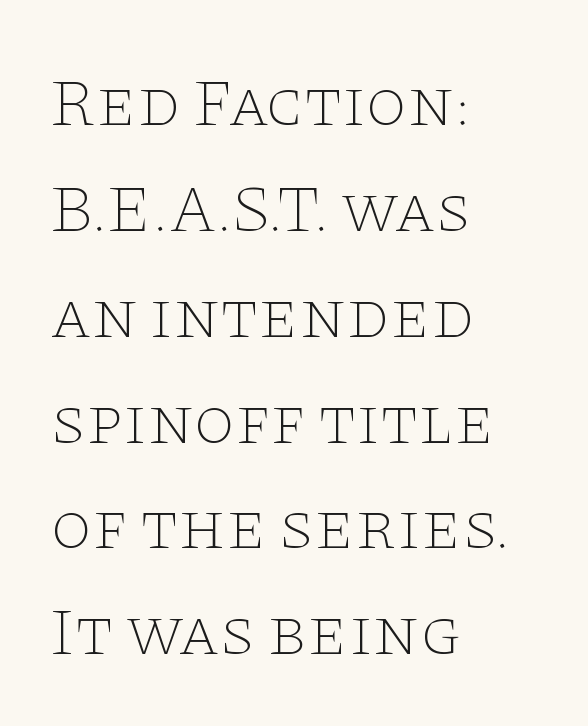
{"serif": "yes", "italic": "no", "bold": "no", "weight": "thin", "width": "wide", "stroke_contrast": "low", "x_height": "large", "monospaced": "no", "underline": "no", "align": "left", "line_spacing": "normal", "line_spacing_ratio": 1.58, "letter_spacing": "normal", "letter_spacing_em": 0.0, "glyph_px": 67}
